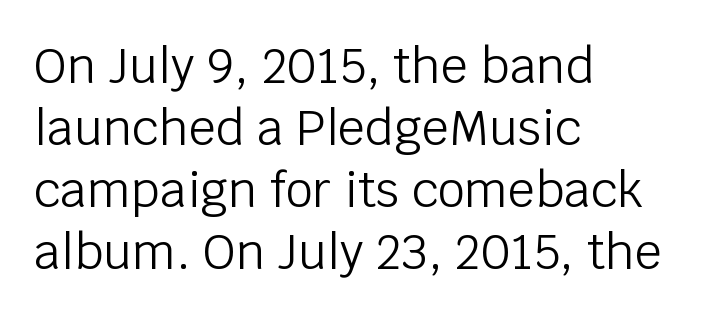
The image shows 48 px light sans-serif type, upright; set left-aligned, normal line spacing (1.29x), normal letter spacing, not underlined; low stroke contrast and a large x-height.
